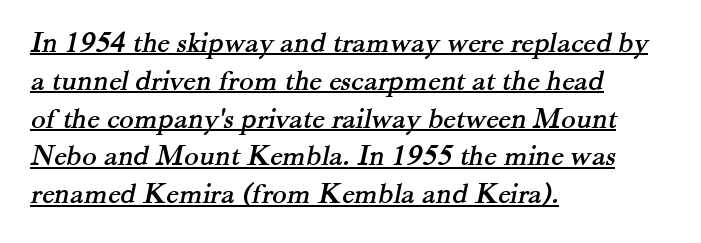
Every word sits above its own underline. Here the designer chose a conventional face with non-uniform glyph widths. Notice how the passage keeps a crisp vertical edge on the left only. The designer left line spacing at the default. Letter spacing: default.
